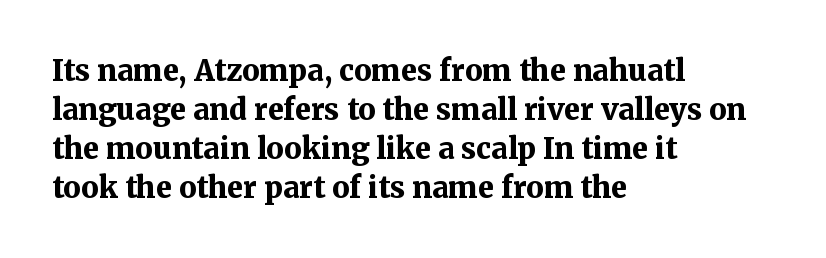
{"serif": "yes", "italic": "no", "bold": "yes", "weight": "bold", "width": "normal", "stroke_contrast": "medium", "x_height": "medium", "monospaced": "no", "underline": "no", "align": "left", "line_spacing": "normal", "line_spacing_ratio": 1.34, "letter_spacing": "normal", "letter_spacing_em": 0.0, "glyph_px": 29}
